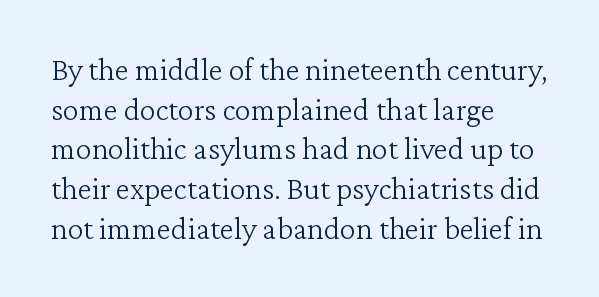
The image shows 32 px light serif type, upright; set left-aligned, line spacing 1.24x, normal letter spacing, not underlined; low stroke contrast and a medium x-height.
